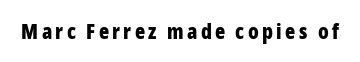
Q: Is the text bold? A: Yes.
Q: Is the text italic (slanted)? A: No, it is upright.
Q: Is the text underlined? A: No.
